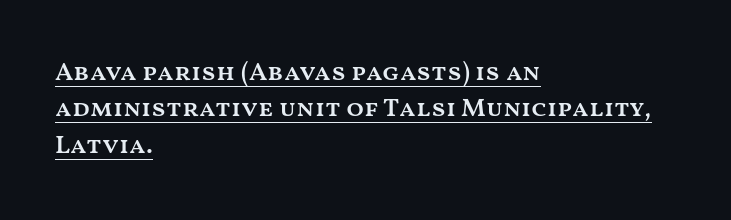
Does the weight exceed regular? Yes, but only to semibold. The leading is moderate, giving the passage an even texture. The rendered words wear a rule along their underside. You can tell it's not italic because the verticals are truly vertical. One-word summary of the alignment: left. Nobody touched the tracking dial on this one.
